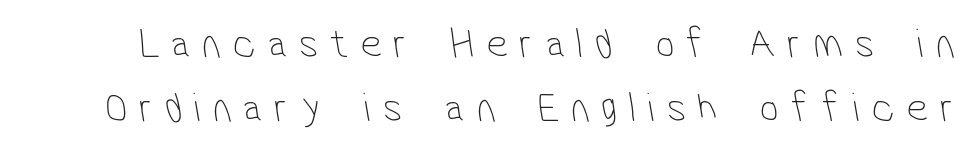
{"serif": "no", "bold": "no", "weight": "thin", "width": "condensed", "stroke_contrast": "low", "x_height": "medium", "monospaced": "no", "underline": "no", "line_spacing": "normal", "line_spacing_ratio": 1.52, "letter_spacing": "wide", "letter_spacing_em": 0.29, "glyph_px": 42}
